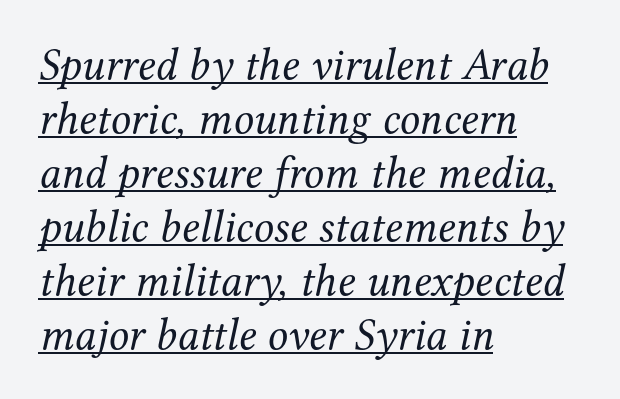
Q: Is the text bold? A: No.
Q: Is the text italic (slanted)? A: Yes, it leans right by about 12 degrees.
Q: Is the typeface a serif or a sans-serif typeface? A: Serif.
Q: Is the text underlined? A: Yes.
Q: How is the paragraph aligned? A: Left-aligned.
Q: Is the spacing between letters normal or unusually wide? A: Normal.
Q: Width (condensed, normal, or wide)? A: Normal.
Q: Stroke contrast? A: Medium.
Q: x-height? A: Medium.
Q: Monospaced? A: No.
